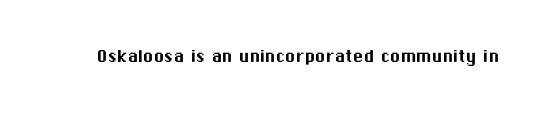
{"italic": "no", "underline": "no", "letter_spacing": "normal", "letter_spacing_em": 0.0, "glyph_px": 21}
